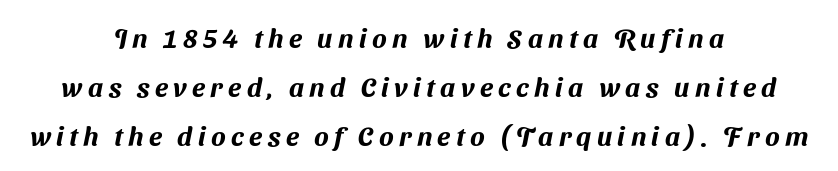
{"underline": "no", "align": "center", "line_spacing_ratio": 1.81, "letter_spacing": "wide", "letter_spacing_em": 0.2, "glyph_px": 27}
